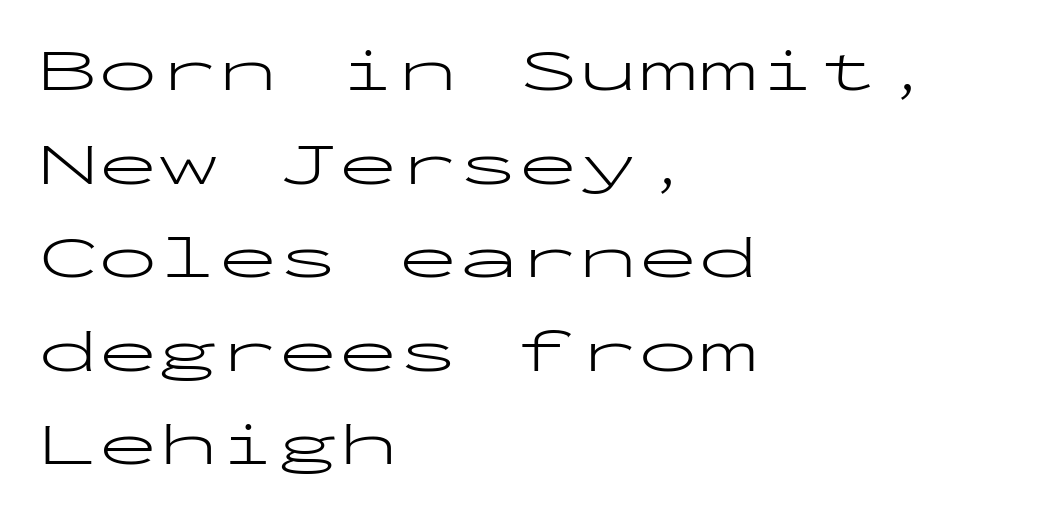
If you drew a ruler down the left edge, every line would touch it. Reading down the column, the eye jumps a familiar distance to each next line. The specimen omits any rule beneath the text block's lines. Each word holds together tightly as a unit, with standard inter-letter gaps. Font category for this specimen: sans-serif. The letters march in equal steps, a hallmark of fixed-pitch type.
